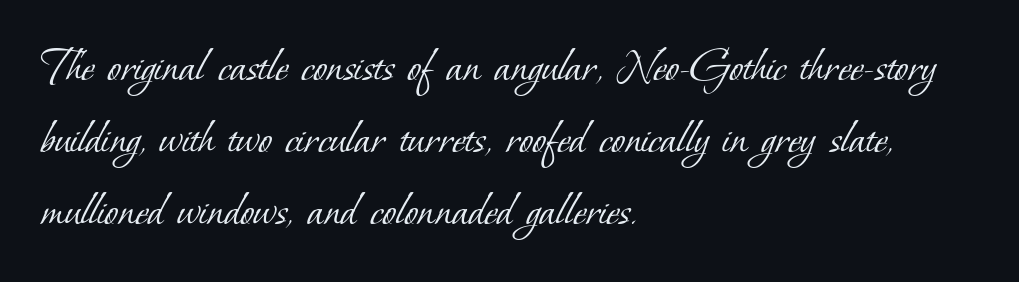
The face used here is seriffed, in the tradition of book romans. Is this a fixed-width face? No — the glyphs have proportional, varying widths. Counters stay open thanks to moderate or lighter strokes. The zone under the glyphs is completely vacant. Nobody touched the tracking dial on this one. Is there much room between lines? A standard amount, neither cramped nor airy.
